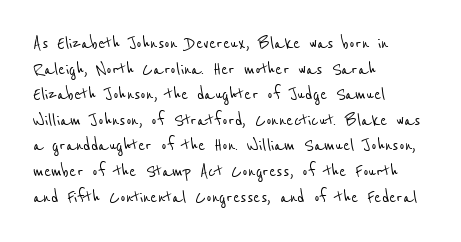
The image shows 21 px text type; set left-aligned, line spacing 1.22x, normal letter spacing, not underlined.
